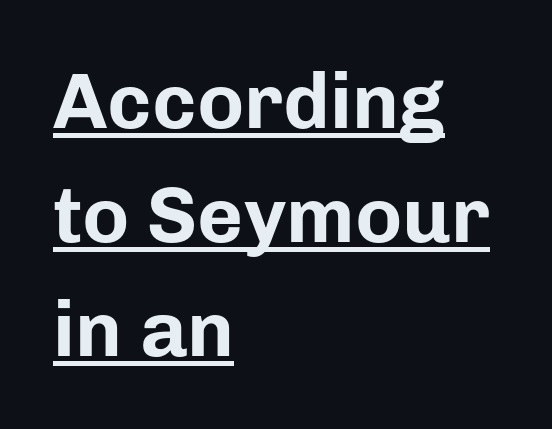
Q: Is the text bold? A: Yes.
Q: Is the text italic (slanted)? A: No, it is upright.
Q: Is the typeface a serif or a sans-serif typeface? A: Sans-serif.
Q: Is the text underlined? A: Yes.
Q: How is the paragraph aligned? A: Left-aligned.
Q: Is the spacing between letters normal or unusually wide? A: Normal.
Q: Is the spacing between lines tight, normal or loose? A: Normal.
Q: Width (condensed, normal, or wide)? A: Normal.
Q: Stroke contrast? A: Low.
Q: x-height? A: Medium.
Q: Monospaced? A: No.
